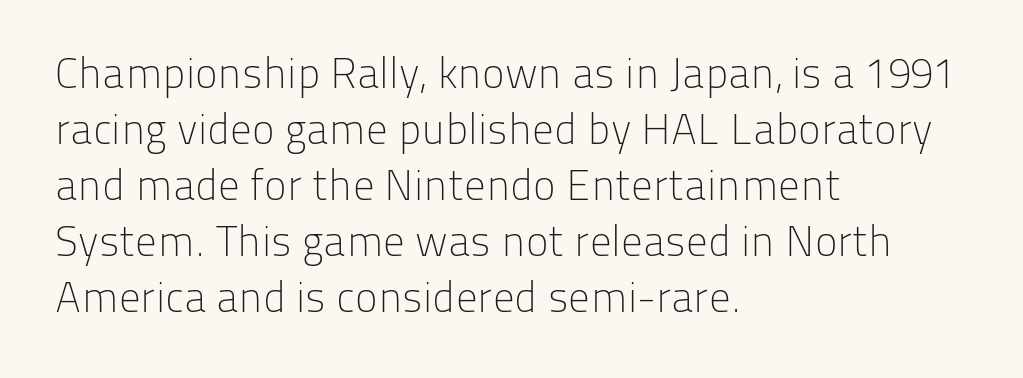
Typeset ragged right — the left edge is the straight one. Classification — sans serif. Weight: regular or lighter. No extra tracking has been applied to these lines.
